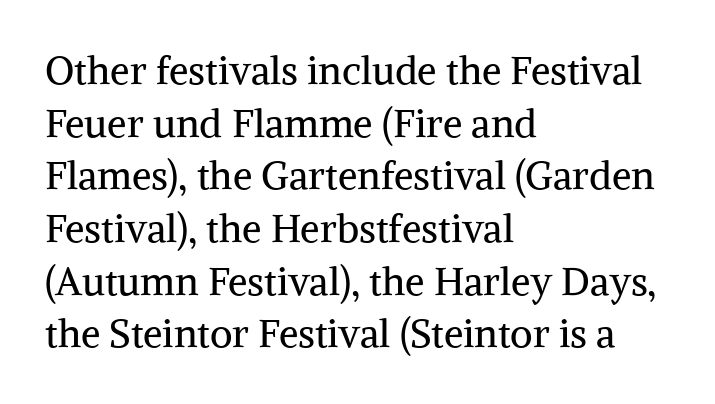
Q: Is the text bold? A: No.
Q: Is the text italic (slanted)? A: No, it is upright.
Q: Is the typeface a serif or a sans-serif typeface? A: Serif.
Q: Is the text underlined? A: No.
Q: How is the paragraph aligned? A: Left-aligned.
Q: Is the spacing between letters normal or unusually wide? A: Normal.
Q: Is the spacing between lines tight, normal or loose? A: Normal.
Q: Width (condensed, normal, or wide)? A: Normal.
Q: Stroke contrast? A: Medium.
Q: x-height? A: Medium.
Q: Monospaced? A: No.
